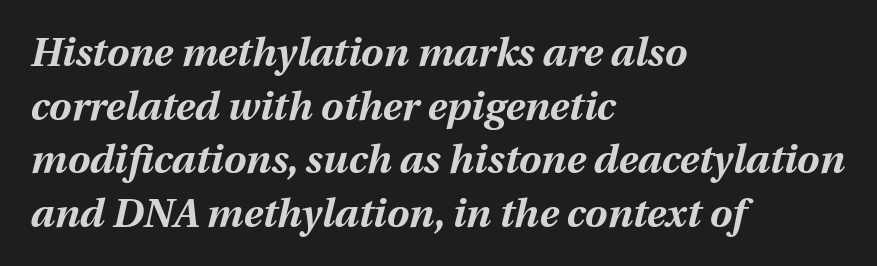
The image shows 40 px bold type, italic (leaning right); set left-aligned, normal line spacing (1.34x), normal letter spacing, not underlined; medium stroke contrast and a medium x-height.
